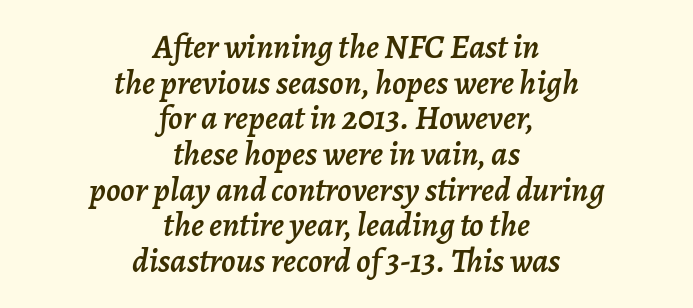
The image shows 34 px text type, italic (leaning right); set centered, tight line spacing (1.05x), normal letter spacing, not underlined; low stroke contrast and a medium x-height.
